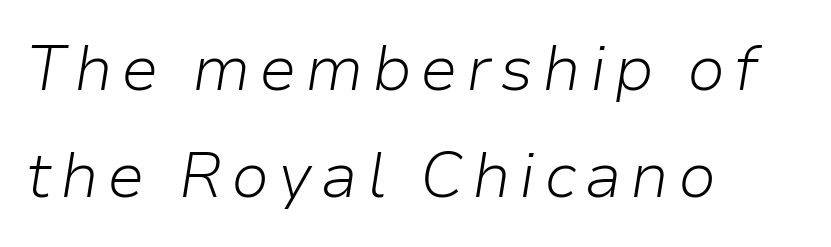
The compositor pushed each line to the left boundary. The passage shown is not underscored anywhere. The passage shown is not bold in any degree. These lines are rendered in a variable-pitch font.
